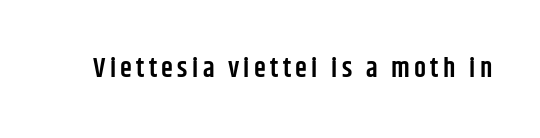
Notice how the stems are strictly vertical — no italics here. The strokes are fattened partway — semibold, not bold. Words float on clear page, feet unadorned.
